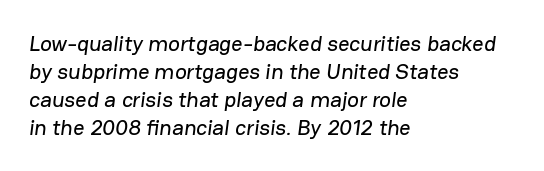
Q: Is the text underlined? A: No.
Q: How is the paragraph aligned? A: Left-aligned.
Q: Is the spacing between letters normal or unusually wide? A: Normal.
Q: Is the spacing between lines tight, normal or loose? A: Normal.
